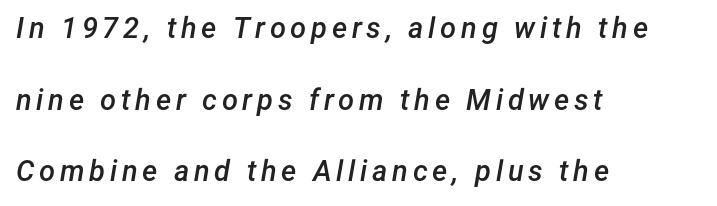
{"italic": "yes", "lean": "right", "slant_degrees": 12, "bold": "semi", "weight": "semibold", "width": "normal", "stroke_contrast": "low", "x_height": "medium", "monospaced": "no", "underline": "no", "align": "left", "line_spacing": "loose", "line_spacing_ratio": 2.47, "glyph_px": 29}
